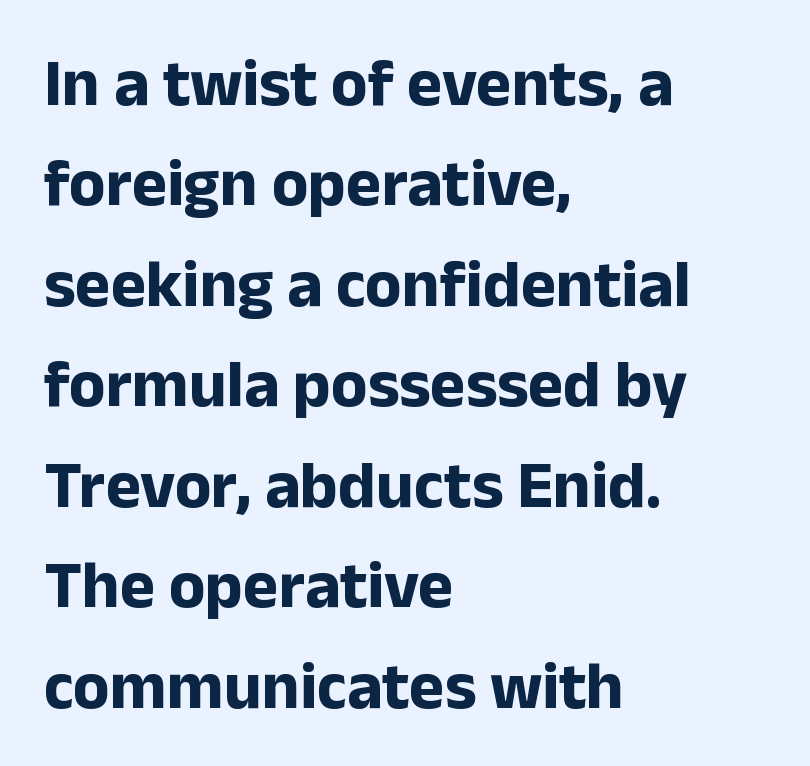
Q: Is the text bold? A: Yes.
Q: Is the text italic (slanted)? A: No, it is upright.
Q: Is the typeface a serif or a sans-serif typeface? A: Sans-serif.
Q: Is the text underlined? A: No.
Q: How is the paragraph aligned? A: Left-aligned.
Q: Is the spacing between letters normal or unusually wide? A: Normal.
Q: Is the spacing between lines tight, normal or loose? A: Normal.
Q: Width (condensed, normal, or wide)? A: Normal.
Q: Stroke contrast? A: Low.
Q: x-height? A: Medium.
Q: Monospaced? A: No.
